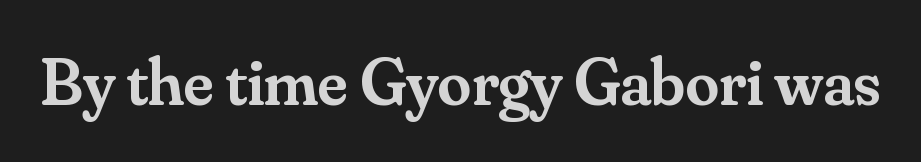
The image shows 67 px semibold serif type, upright; set normal letter spacing, not underlined; medium stroke contrast and a small x-height.
